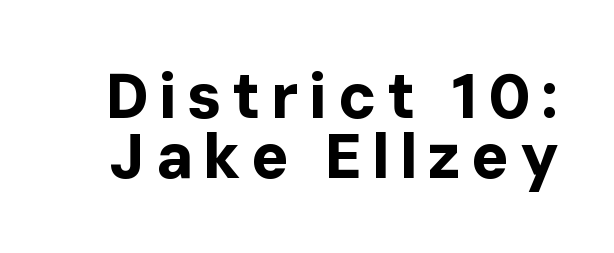
{"serif": "no", "italic": "no", "bold": "yes", "weight": "bold", "width": "normal", "stroke_contrast": "low", "x_height": "medium", "monospaced": "no", "underline": "no", "line_spacing": "tight", "line_spacing_ratio": 0.95, "glyph_px": 63}
